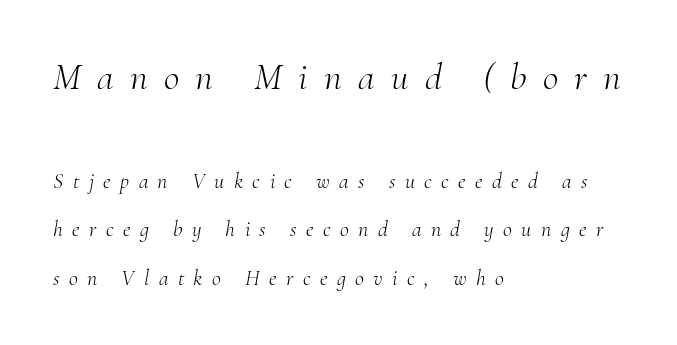
{"serif": "yes", "italic": "yes", "lean": "right", "slant_degrees": 10, "bold": "no", "weight": "light", "width": "normal", "stroke_contrast": "medium", "x_height": "small", "monospaced": "no", "underline": "no", "align": "left", "line_spacing": "loose", "line_spacing_ratio": 2.2, "letter_spacing": "wide", "letter_spacing_em": 0.43, "larger_block": "first", "size_ratio": 1.73, "glyph_px": 38}
